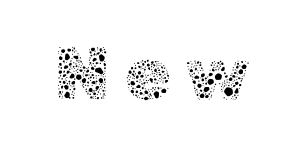
Varying glyph widths throughout — classic text-font behaviour. Unmarked baselines from the first word to the last. The font sits on the lighter half of the weight spectrum, regular included. The letters stand straight up with perfectly vertical stems.
